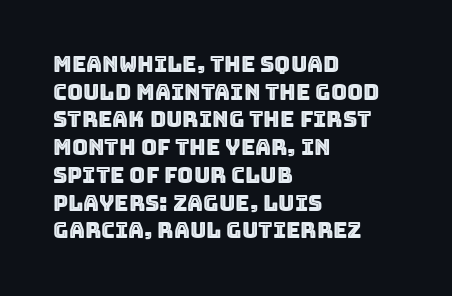
Regarding leading, the lines here are spaced in the standard way. The space beneath each line is pristine and unruled. Tracking value appears to be zero — textbook default spacing. The setting favours the left margin, as ordinary paragraphs usually do.
